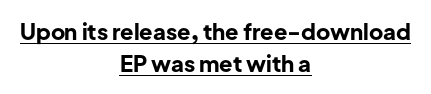
Q: Is the text bold? A: Yes.
Q: Is the text italic (slanted)? A: No, it is upright.
Q: Is the text underlined? A: Yes.
Q: How is the paragraph aligned? A: Centered.
Q: Is the spacing between letters normal or unusually wide? A: Normal.
Q: Is the spacing between lines tight, normal or loose? A: Normal.
